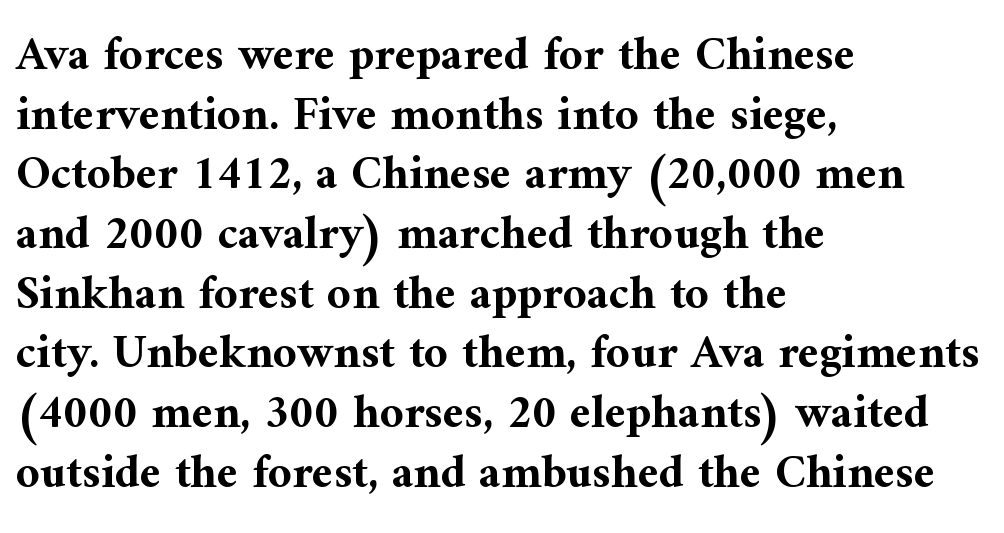
{"serif": "yes", "italic": "no", "bold": "yes", "weight": "bold", "width": "normal", "stroke_contrast": "medium", "x_height": "medium", "monospaced": "no", "underline": "no", "align": "left", "line_spacing": "normal", "line_spacing_ratio": 1.27, "letter_spacing": "normal", "letter_spacing_em": 0.0, "glyph_px": 47}
